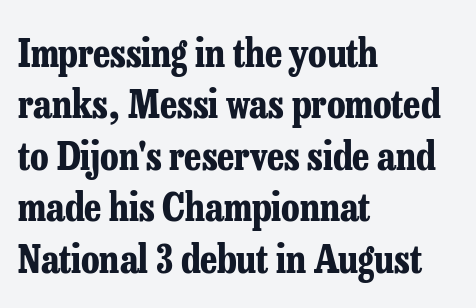
The image shows 39 px bold, condensed serif type, upright; set left-aligned, normal line spacing (1.32x), normal letter spacing, not underlined; low stroke contrast and a medium x-height.
